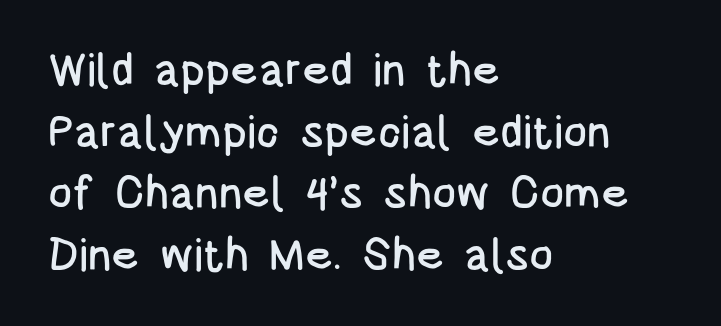
{"serif": "no", "italic": "no", "width": "condensed", "stroke_contrast": "low", "x_height": "large", "monospaced": "no", "underline": "no", "align": "left", "line_spacing": "normal", "line_spacing_ratio": 1.37, "letter_spacing": "normal", "letter_spacing_em": 0.0, "glyph_px": 45}
